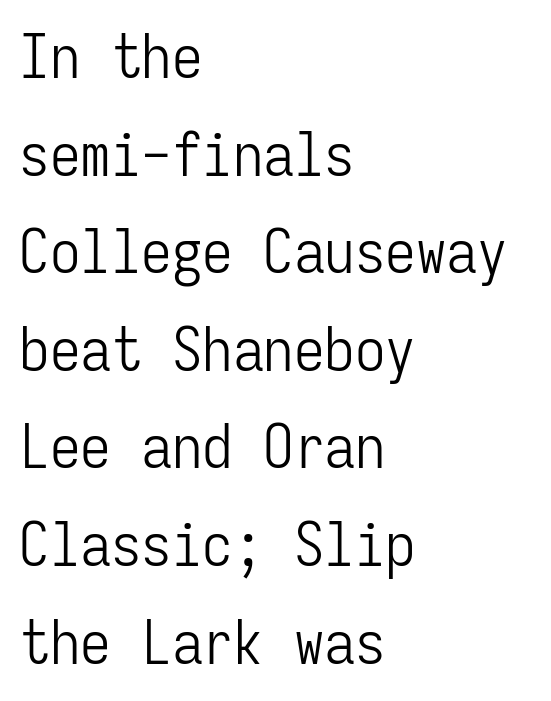
Ink coverage per letter is moderate at most. The typography opts for an upright posture over an oblique one. The ragged edge is on the right, which tells us the setting is flush left. Between one letter and the next there's only the usual sliver of space. Quick note: underline off. Grotesque or geometric, the face here clearly has no serifs.
